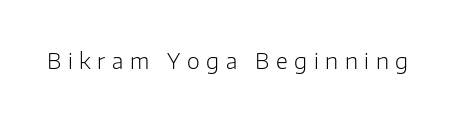
{"italic": "no", "bold": "no", "underline": "no", "letter_spacing": "wide", "letter_spacing_em": 0.31, "glyph_px": 21}
